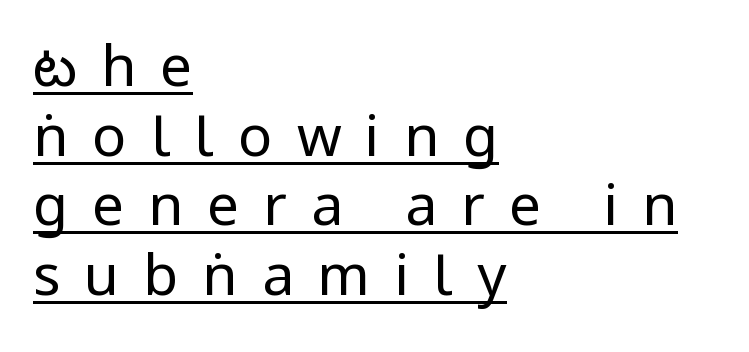
Q: Is the text bold? A: No.
Q: Is the text italic (slanted)? A: No, it is upright.
Q: Is the typeface a serif or a sans-serif typeface? A: Sans-serif.
Q: Is the text underlined? A: Yes.
Q: How is the paragraph aligned? A: Left-aligned.
Q: Is the spacing between letters normal or unusually wide? A: Unusually wide.
Q: Width (condensed, normal, or wide)? A: Condensed.
Q: Stroke contrast? A: Low.
